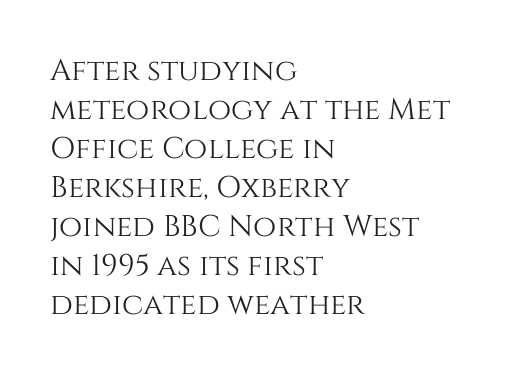
{"italic": "no", "width": "normal", "stroke_contrast": "medium", "x_height": "large", "monospaced": "no", "underline": "no", "align": "left", "line_spacing": "normal", "line_spacing_ratio": 1.3, "letter_spacing": "normal", "letter_spacing_em": 0.0, "glyph_px": 30}
